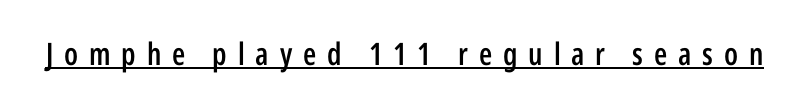
Caption: lettering with a line underneath. Observe the absence of serifs on each vertical stroke in this sample. Character widths vary here, with narrow letters taking less room than wide ones. Display-style spreading of the glyphs; the letterfit is very open. Slightly chunky letters — semibold, I'd say, not full bold. It's the straight-up-and-down kind of type.
